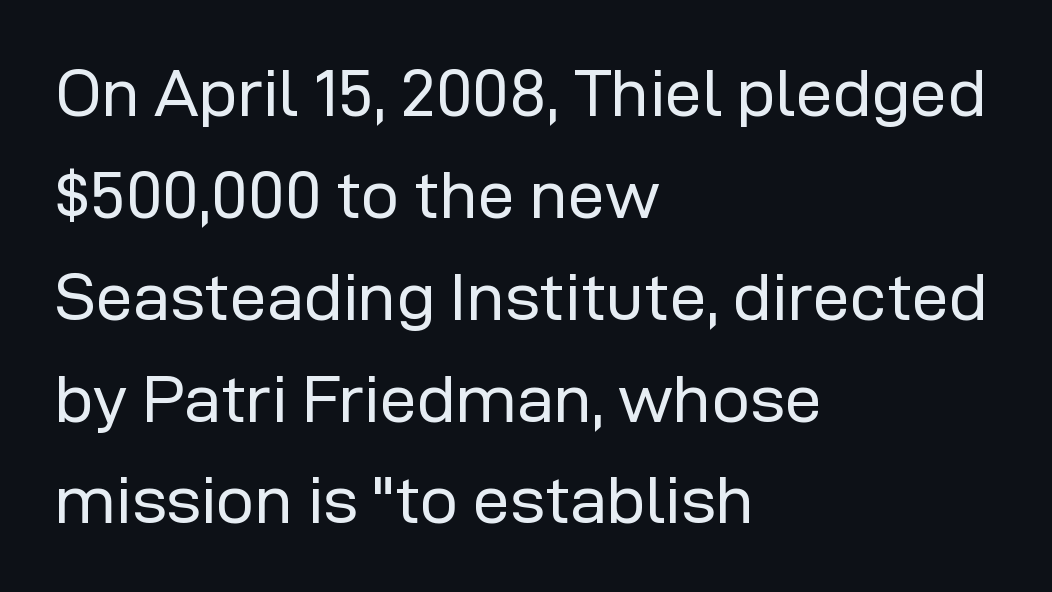
{"serif": "no", "italic": "no", "bold": "no", "weight": "regular", "width": "normal", "stroke_contrast": "low", "x_height": "medium", "monospaced": "no", "underline": "no", "align": "left", "line_spacing": "normal", "line_spacing_ratio": 1.52, "letter_spacing": "normal", "letter_spacing_em": 0.0, "glyph_px": 67}
